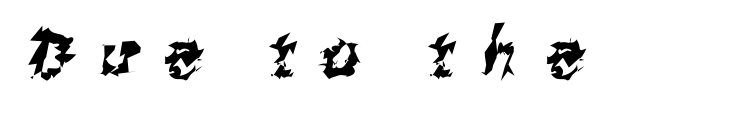
Descenders are the only things crossing below the line. You could not count columns in this text — the font is proportionally spaced. Spacing between characters has been opened up far beyond the box default. Regarding serifs, this sample does without them.
